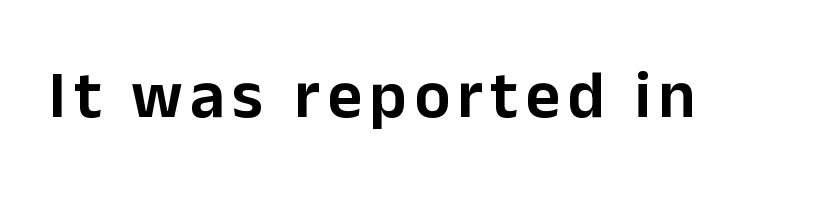
The image shows 67 px sans-serif type, upright; set not underlined; low stroke contrast and a medium x-height.
